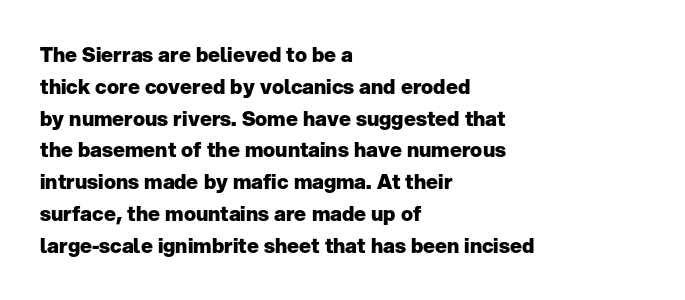
Upright lettering throughout. The foot of each line stays bare and open. Line spacing here is normal. The letters sit at their default tracking, neither squeezed nor spread. The setting favours the left margin, as ordinary paragraphs usually do. These words are printed bold, with thick strokes throughout.
